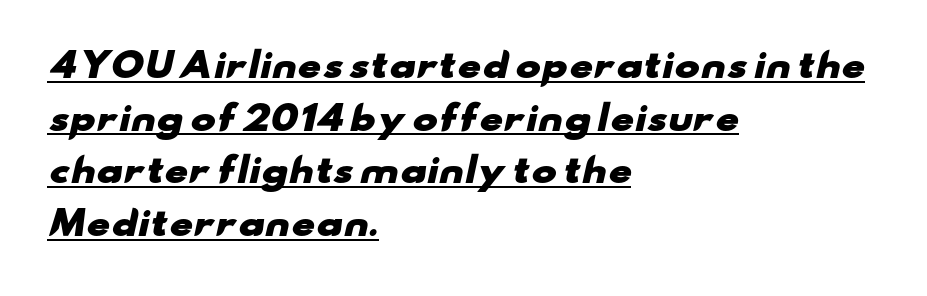
{"serif": "no", "bold": "yes", "weight": "heavy", "width": "wide", "stroke_contrast": "low", "x_height": "small", "monospaced": "no", "underline": "yes", "align": "left", "line_spacing": "normal", "line_spacing_ratio": 1.55, "letter_spacing": "normal", "letter_spacing_em": 0.0, "glyph_px": 34}
